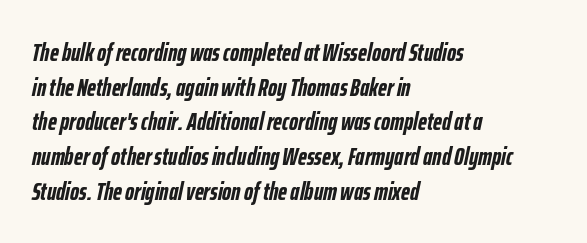
The image shows 25 px bold type, italic (leaning right); set left-aligned, normal line spacing (1.39x), normal letter spacing, not underlined.
